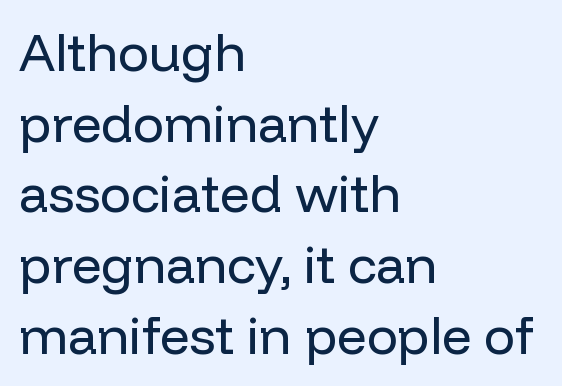
A typesetter would mark this as roman, not italic. Compared with a centered layout, this one pins lines to the left instead. Has an underline been added? It has not. Inter-character spacing is left at the font's built-in metrics.
